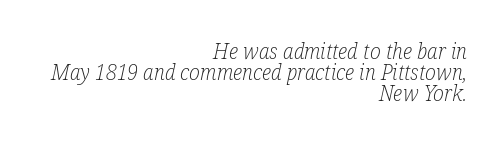
{"italic": "yes", "lean": "right", "slant_degrees": 12, "bold": "no", "underline": "no", "align": "right", "line_spacing": "tight", "line_spacing_ratio": 0.95, "letter_spacing": "normal", "letter_spacing_em": 0.0, "glyph_px": 22}
